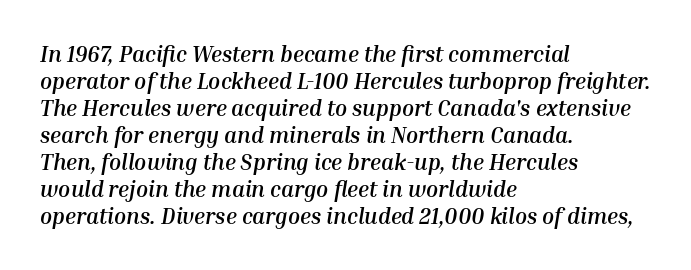
{"italic": "yes", "lean": "right", "slant_degrees": 10, "bold": "yes", "underline": "no", "align": "left", "line_spacing_ratio": 1.23, "letter_spacing": "normal", "letter_spacing_em": 0.0, "glyph_px": 22}
